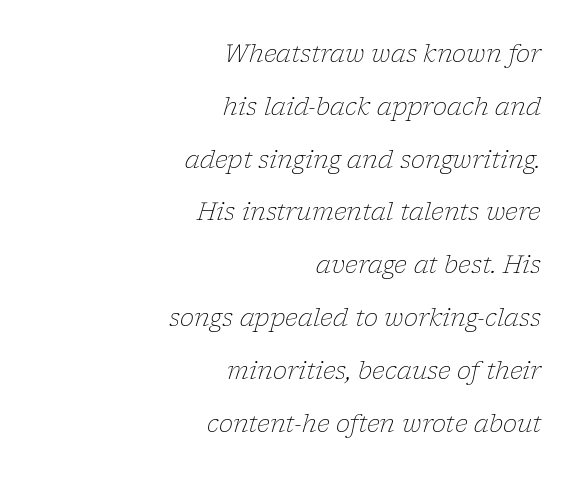
The image shows 24 px text type, italic (leaning right); set right-aligned, loose line spacing (2.2x), normal letter spacing, not underlined.
